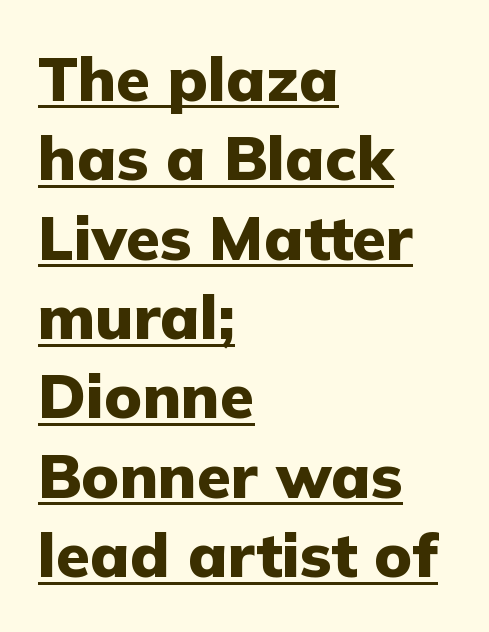
The type is set solid horizontally, with unmodified tracking. The glyphs in this specimen are sans serif. The axis of the letterforms is exactly vertical. Line spacing here is normal.
